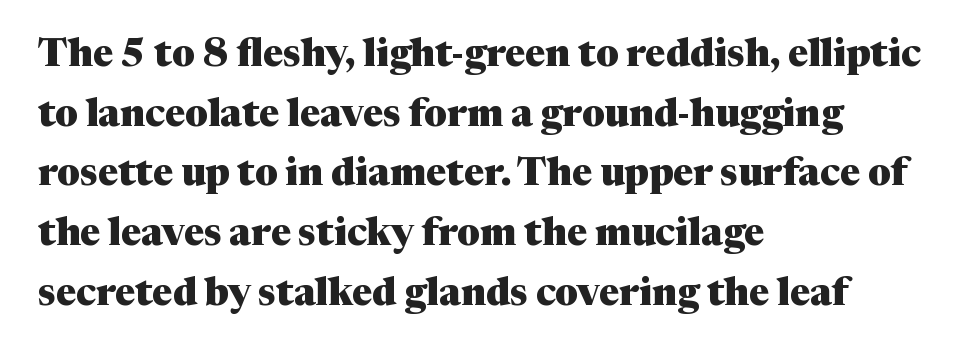
{"serif": "yes", "italic": "no", "bold": "yes", "weight": "heavy", "width": "normal", "stroke_contrast": "medium", "x_height": "medium", "monospaced": "no", "underline": "no", "align": "left", "line_spacing": "normal", "line_spacing_ratio": 1.57, "letter_spacing": "normal", "letter_spacing_em": 0.0, "glyph_px": 38}
